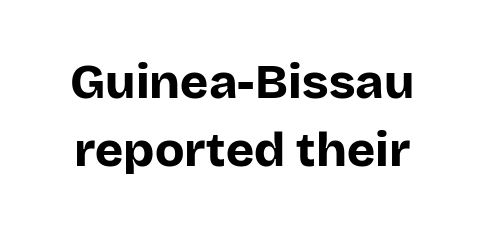
You can tell it's not italic because the verticals are truly vertical. The rendering shows plain stroke endings on the letterforms — a sans-serif design. Spacing verdict: proportional, widths tailored to each character. Vertical spacing — default.
